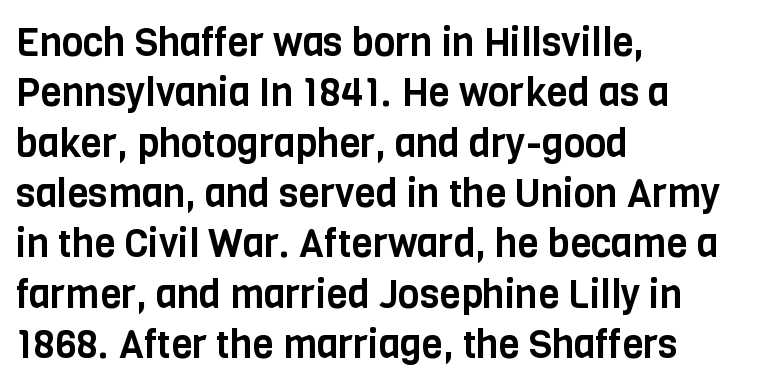
Q: Is the text italic (slanted)? A: No, it is upright.
Q: Is the typeface a serif or a sans-serif typeface? A: Sans-serif.
Q: Is the text underlined? A: No.
Q: How is the paragraph aligned? A: Left-aligned.
Q: Is the spacing between letters normal or unusually wide? A: Normal.
Q: Is the spacing between lines tight, normal or loose? A: Normal.
Q: Width (condensed, normal, or wide)? A: Condensed.
Q: Stroke contrast? A: Low.
Q: x-height? A: Large.
Q: Monospaced? A: No.
